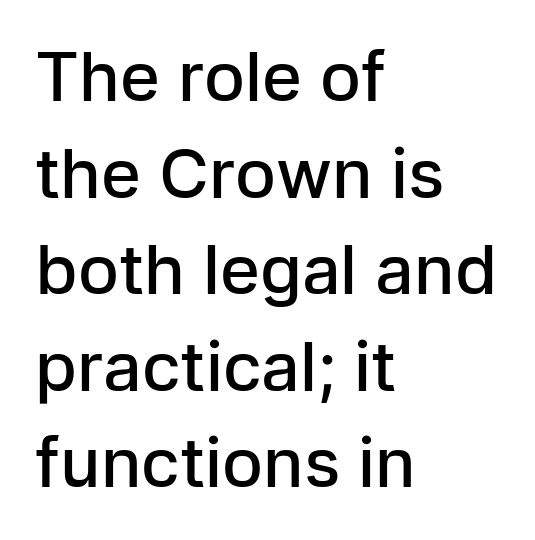
{"serif": "no", "italic": "no", "bold": "semi", "weight": "semibold", "width": "normal", "stroke_contrast": "low", "x_height": "medium", "monospaced": "no", "underline": "no", "align": "left", "line_spacing": "normal", "line_spacing_ratio": 1.42, "letter_spacing": "normal", "letter_spacing_em": 0.0, "glyph_px": 68}
